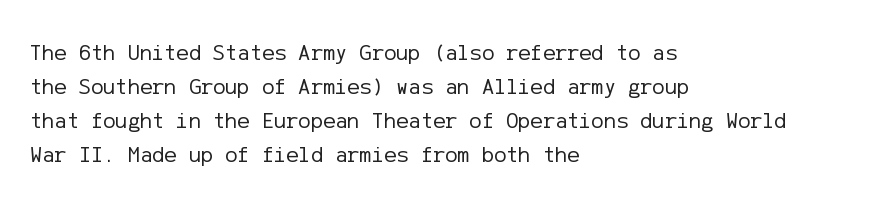
Q: Is the text bold? A: No.
Q: Is the text italic (slanted)? A: No, it is upright.
Q: Is the text underlined? A: No.
Q: How is the paragraph aligned? A: Left-aligned.
Q: Is the spacing between letters normal or unusually wide? A: Normal.
Q: Is the spacing between lines tight, normal or loose? A: Normal.
